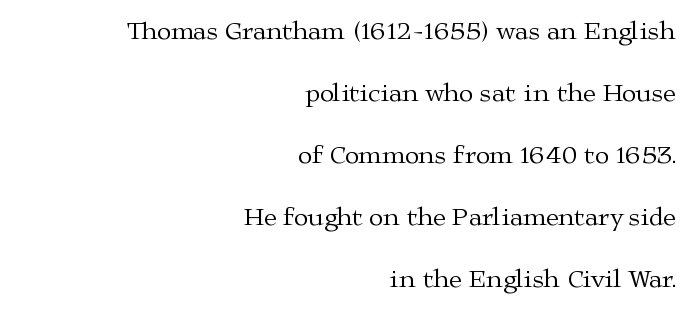
Q: Is the text bold? A: No.
Q: Is the text italic (slanted)? A: No, it is upright.
Q: Is the text underlined? A: No.
Q: How is the paragraph aligned? A: Right-aligned.
Q: Is the spacing between letters normal or unusually wide? A: Normal.
Q: Is the spacing between lines tight, normal or loose? A: Loose.
